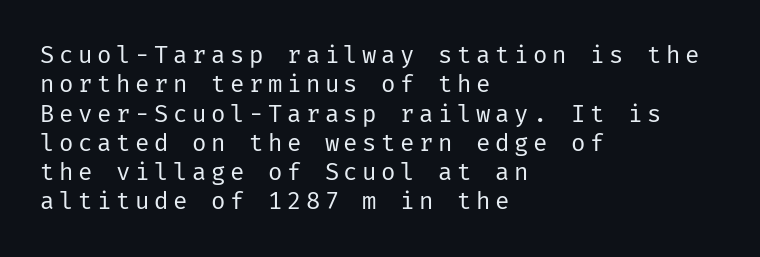
Q: Is the text bold? A: No.
Q: Is the text italic (slanted)? A: No, it is upright.
Q: Is the text underlined? A: No.
Q: How is the paragraph aligned? A: Left-aligned.
